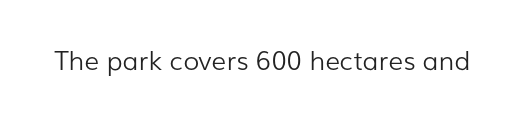
{"italic": "no", "bold": "no", "underline": "no", "letter_spacing": "normal", "letter_spacing_em": 0.0, "glyph_px": 26}
